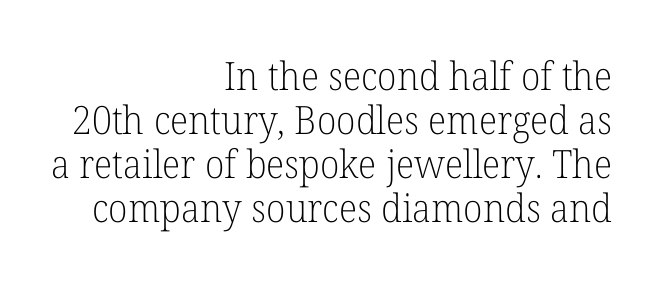
Q: Is the text bold? A: No.
Q: Is the text italic (slanted)? A: No, it is upright.
Q: Is the typeface a serif or a sans-serif typeface? A: Serif.
Q: Is the text underlined? A: No.
Q: How is the paragraph aligned? A: Right-aligned.
Q: Is the spacing between letters normal or unusually wide? A: Normal.
Q: Is the spacing between lines tight, normal or loose? A: Tight.
Q: Width (condensed, normal, or wide)? A: Normal.
Q: Stroke contrast? A: Low.
Q: x-height? A: Medium.
Q: Monospaced? A: No.
